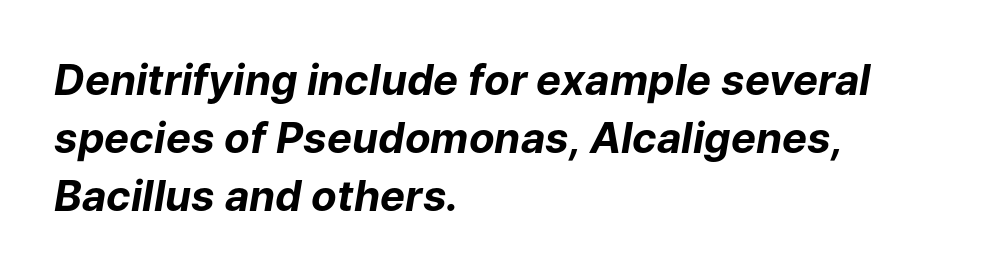
Q: Is the text bold? A: Yes.
Q: Is the text italic (slanted)? A: Yes, it leans right by about 9 degrees.
Q: Is the text underlined? A: No.
Q: How is the paragraph aligned? A: Left-aligned.
Q: Is the spacing between letters normal or unusually wide? A: Normal.
Q: Is the spacing between lines tight, normal or loose? A: Normal.
Q: Width (condensed, normal, or wide)? A: Normal.
Q: Stroke contrast? A: Low.
Q: x-height? A: Medium.
Q: Monospaced? A: No.
